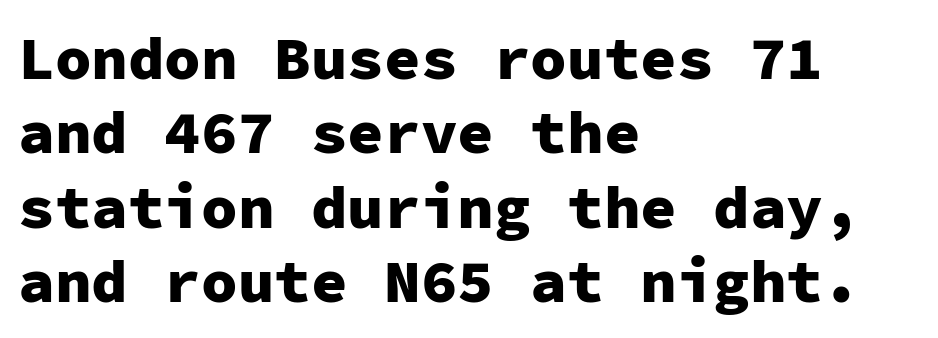
The baseline area is clear. These lines keep a tight, regular rhythm from letter to letter. The letters march in equal steps, a hallmark of fixed-pitch type. A roman cut, with each character standing at attention. What weight is shown? A full bold with thick strokes. The font family rendered here belongs to the sans-serif group.
